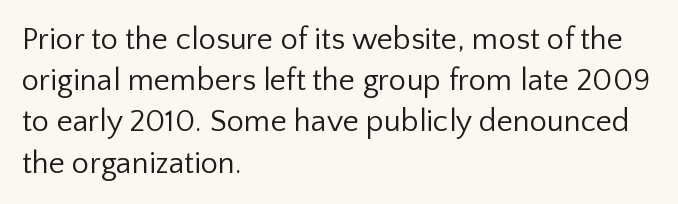
{"serif": "no", "italic": "no", "bold": "no", "weight": "regular", "width": "normal", "stroke_contrast": "low", "x_height": "medium", "monospaced": "no", "underline": "no", "align": "left", "line_spacing": "normal", "line_spacing_ratio": 1.33, "letter_spacing": "normal", "letter_spacing_em": 0.0, "glyph_px": 31}
